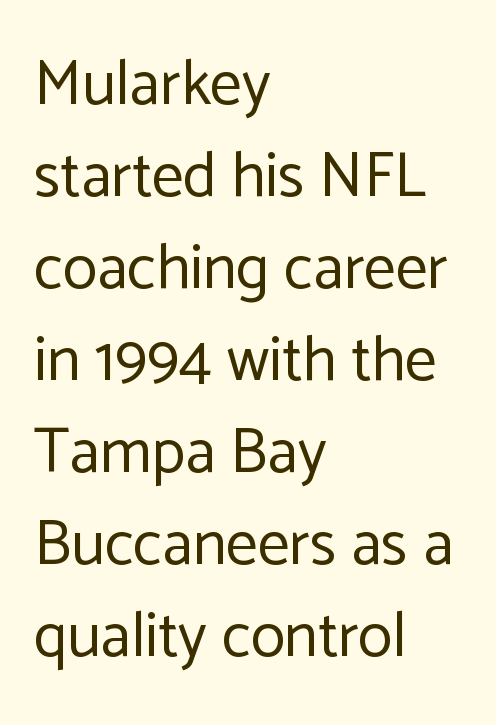
Decoration check: the copy has no underline. The text block is weighted toward the left margin, trailing off unevenly rightward. Each letter's strokes conclude bluntly, with no projecting serifs. Vertical stems look standard width or narrower in stroke.
